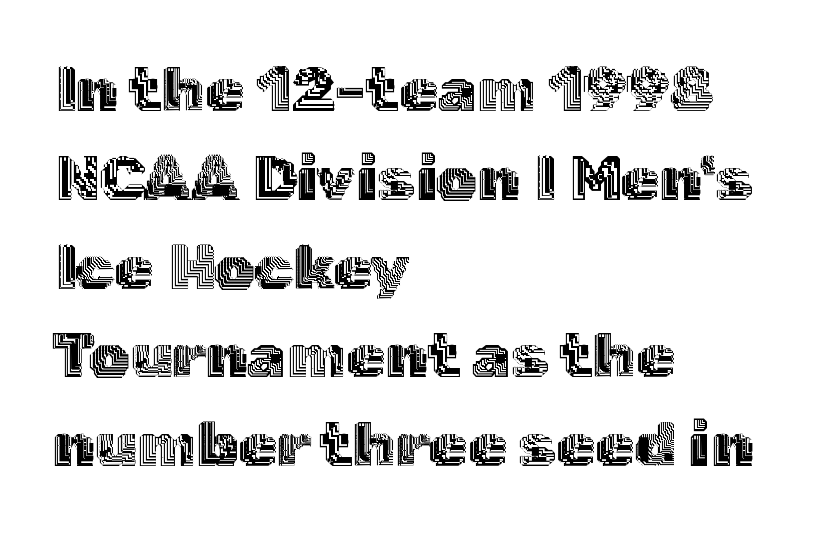
In terms of posture, this sample is upright. Decoration check: the copy has no underline. Does the copy run flush right? No — it runs flush left. The type is set solid horizontally, with unmodified tracking. The face used here is proportionally spaced, like ordinary book or web type.
